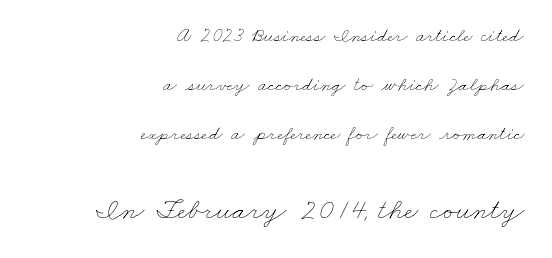
{"bold": "no", "weight": "thin", "width": "wide", "stroke_contrast": "low", "x_height": "small", "monospaced": "no", "underline": "no", "align": "right", "line_spacing": "loose", "line_spacing_ratio": 2.44, "letter_spacing": "normal", "letter_spacing_em": 0.0, "larger_block": "second", "size_ratio": 1.5, "glyph_px": 30}
